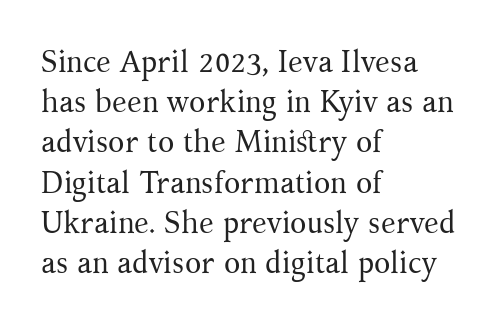
Words float on clear page, feet unadorned. A roman cut, with each character standing at attention. The typesetter chose a ragged-right arrangement here. Evenly set lines give the paragraph a standard silhouette.
